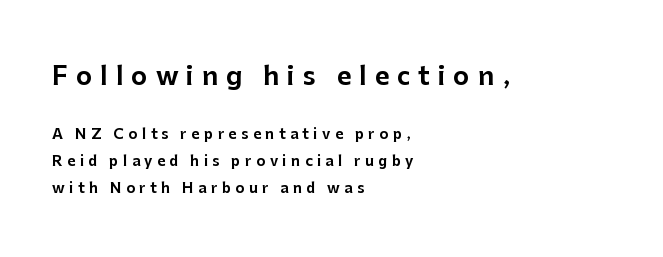
The image shows 25 px text type, upright; set left-aligned, loose line spacing (1.93x), unusually wide letter spacing (+0.32 em), not underlined; the first (top) block is 1.79x larger.
